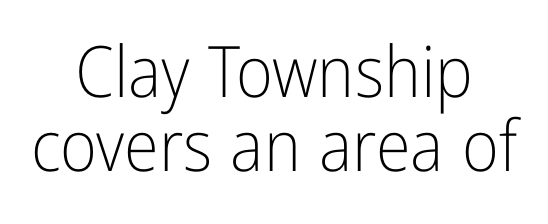
The rendering shows plain stroke endings on the letterforms — a sans-serif design. The typeface has the unassuming heft of standard copy or less. Quick note: not italic, upright. Each line is balanced around a shared central axis. This block would grow much taller if given ordinary leading; it's compressed now. The face used here is rendered with its standard letterfit.
